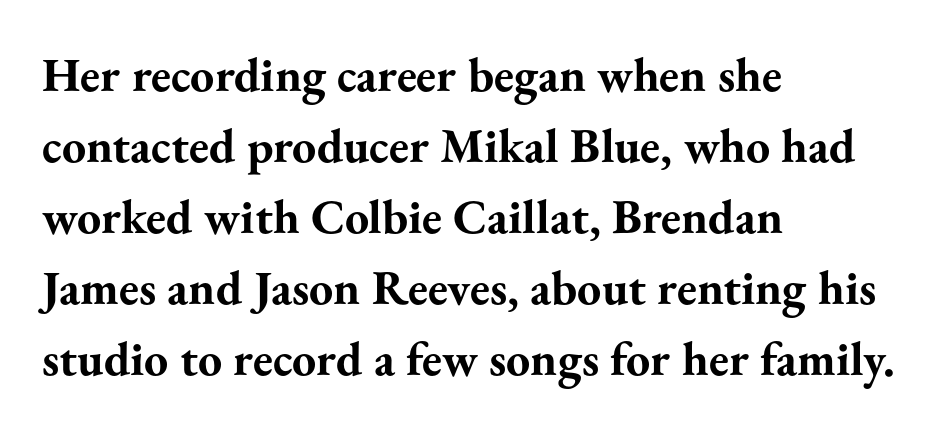
The image shows 48 px bold serif type, upright; set left-aligned, normal line spacing (1.48x), normal letter spacing, not underlined; medium stroke contrast and a small x-height.
